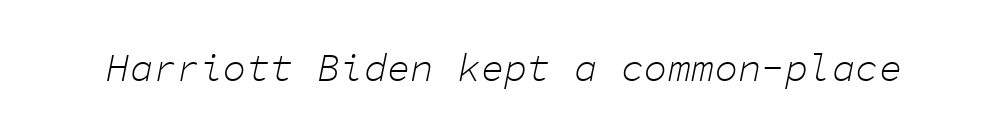
The image shows 39 px light type, italic (leaning right), monospaced; set normal letter spacing, not underlined; low stroke contrast and a medium x-height.
